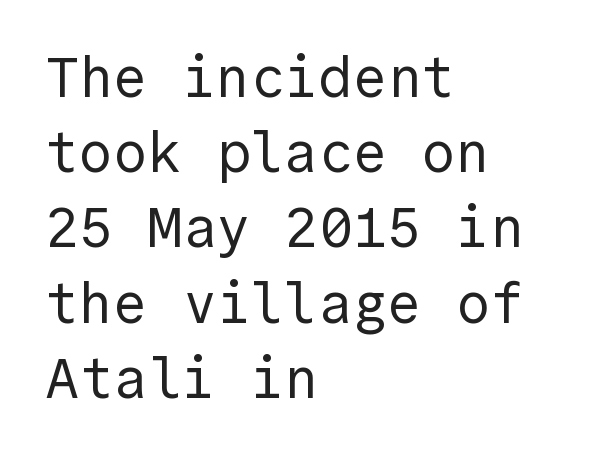
Tall strokes in this sample are plumb rather than angled. The space directly below the letters is spotless. Spacing between characters is what you'd get straight out of the box. Typeset ragged right — the left edge is the straight one.
